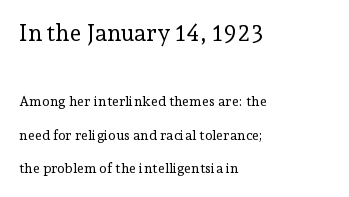
{"italic": "no", "bold": "no", "underline": "no", "align": "left", "line_spacing": "loose", "line_spacing_ratio": 2.39, "letter_spacing": "normal", "letter_spacing_em": 0.0, "larger_block": "first", "size_ratio": 1.64, "glyph_px": 23}
